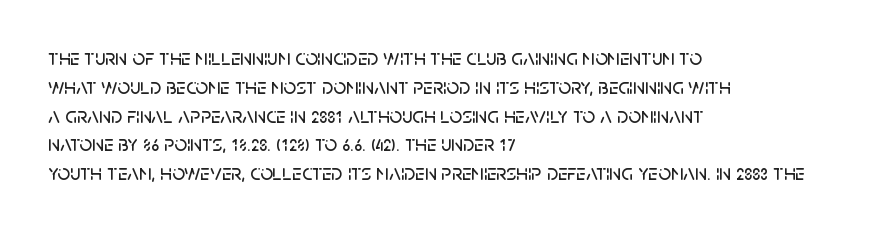
The image shows 22 px text type, upright; set left-aligned, normal line spacing (1.31x), normal letter spacing, not underlined.
